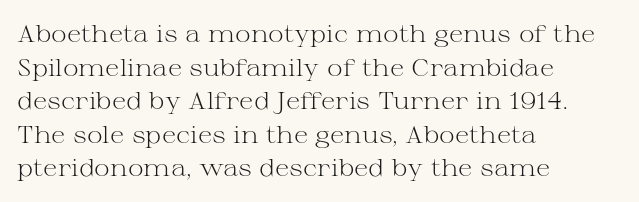
The image shows 24 px text type, upright; set left-aligned, normal line spacing (1.4x), normal letter spacing, not underlined.
